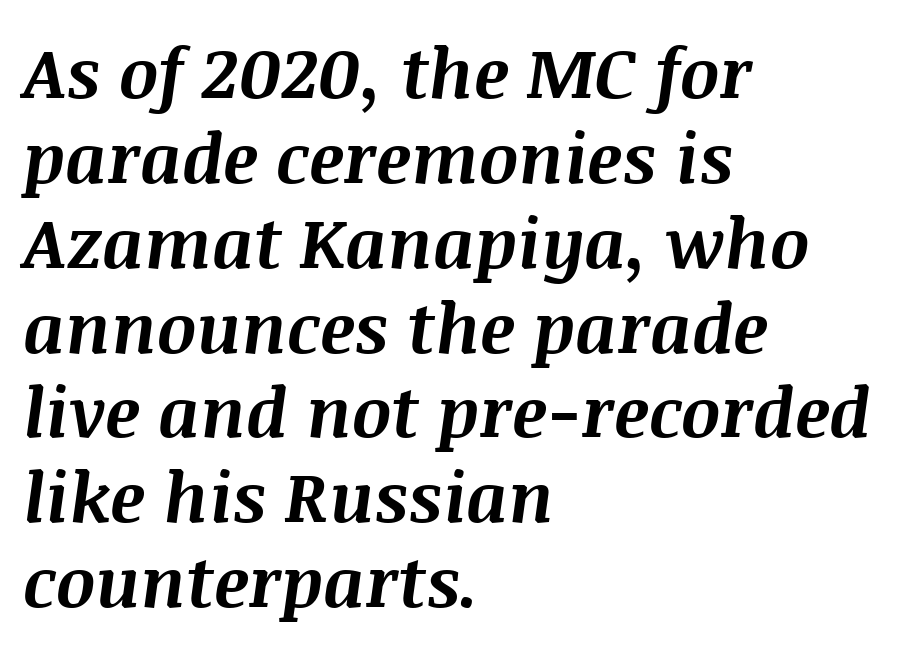
The setting favours the left margin, as ordinary paragraphs usually do. Rule under the text: the space is simply empty. These words are printed bold, with thick strokes throughout. This sample uses plain, unmodified letter spacing.
